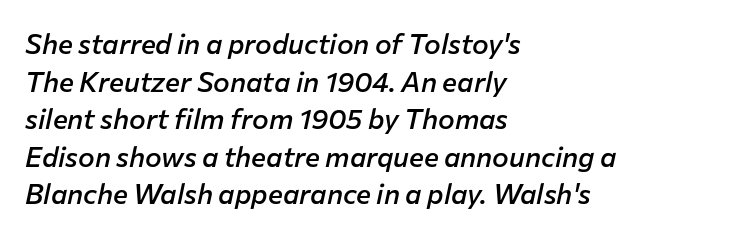
Q: Is the text bold? A: Semi-bold.
Q: Is the text italic (slanted)? A: Yes, it leans right by about 12 degrees.
Q: Is the text underlined? A: No.
Q: How is the paragraph aligned? A: Left-aligned.
Q: Is the spacing between letters normal or unusually wide? A: Normal.
Q: Is the spacing between lines tight, normal or loose? A: Normal.
Q: Width (condensed, normal, or wide)? A: Normal.
Q: Stroke contrast? A: Low.
Q: x-height? A: Medium.
Q: Monospaced? A: No.
